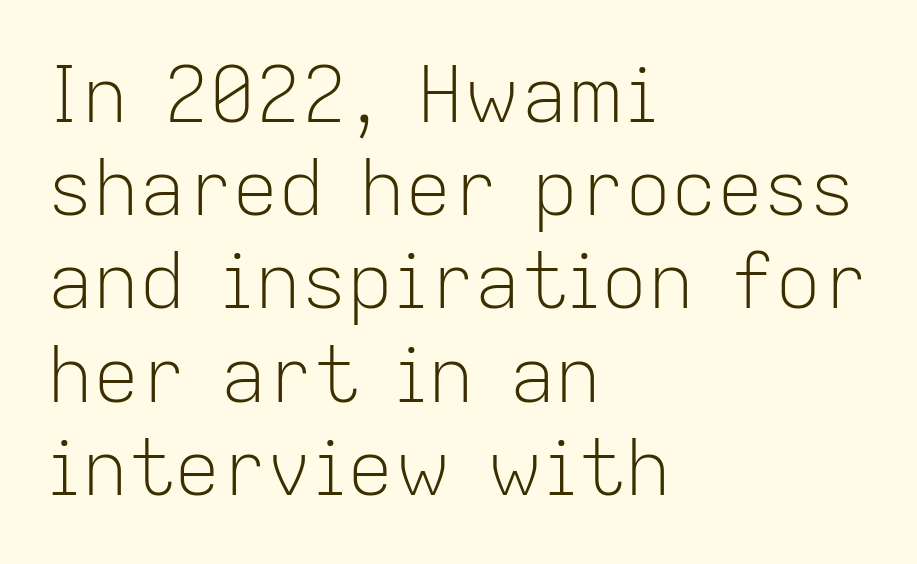
The image shows 77 px light sans-serif type, upright; set left-aligned, line spacing 1.21x, normal letter spacing, not underlined; low stroke contrast and a medium x-height.
